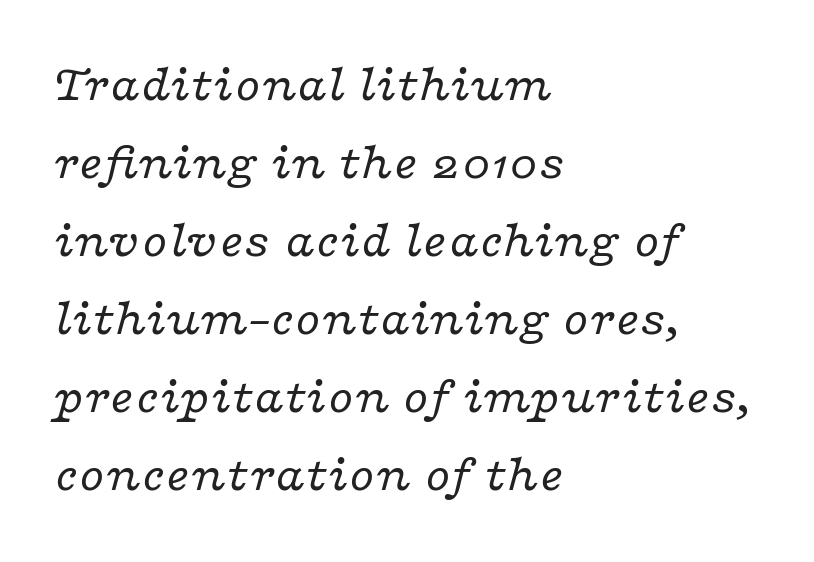
The image shows 51 px regular-weight, wide serif type, italic (leaning right); set left-aligned, normal line spacing (1.53x), normal letter spacing, not underlined; low stroke contrast and a medium x-height.
